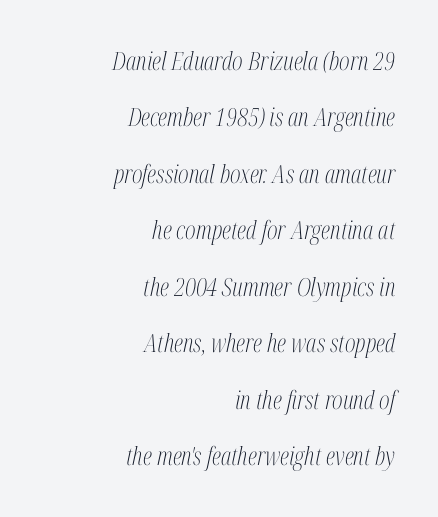
Beneath every word, the page is bare. Each stroke keeps to a modest, everyday thickness or less. Nobody touched the tracking dial on this one. This sample uses an oblique cut, with every glyph tilted off the vertical. These lines are set flush right with a ragged left edge. The line-height multiplier appears high, well above default.
